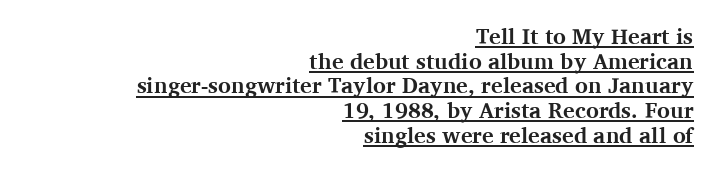
The image shows 22 px bold type, upright; set right-aligned, tight line spacing (1.12x), normal letter spacing, underlined.
